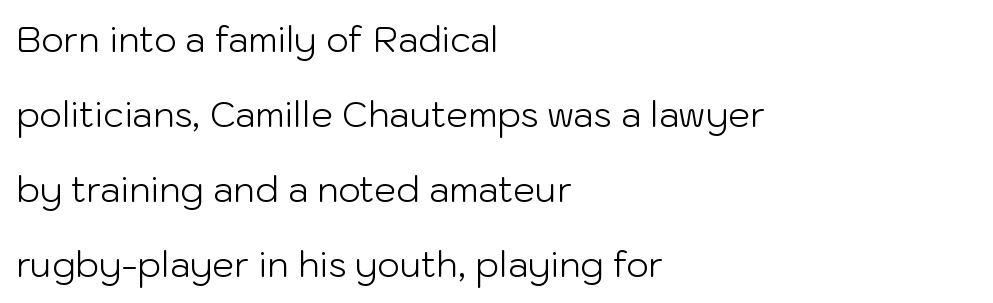
Q: Is the text bold? A: No.
Q: Is the text italic (slanted)? A: No, it is upright.
Q: Is the typeface a serif or a sans-serif typeface? A: Sans-serif.
Q: Is the text underlined? A: No.
Q: How is the paragraph aligned? A: Left-aligned.
Q: Is the spacing between letters normal or unusually wide? A: Normal.
Q: Is the spacing between lines tight, normal or loose? A: Loose.
Q: Width (condensed, normal, or wide)? A: Normal.
Q: Stroke contrast? A: Low.
Q: x-height? A: Medium.
Q: Monospaced? A: No.
